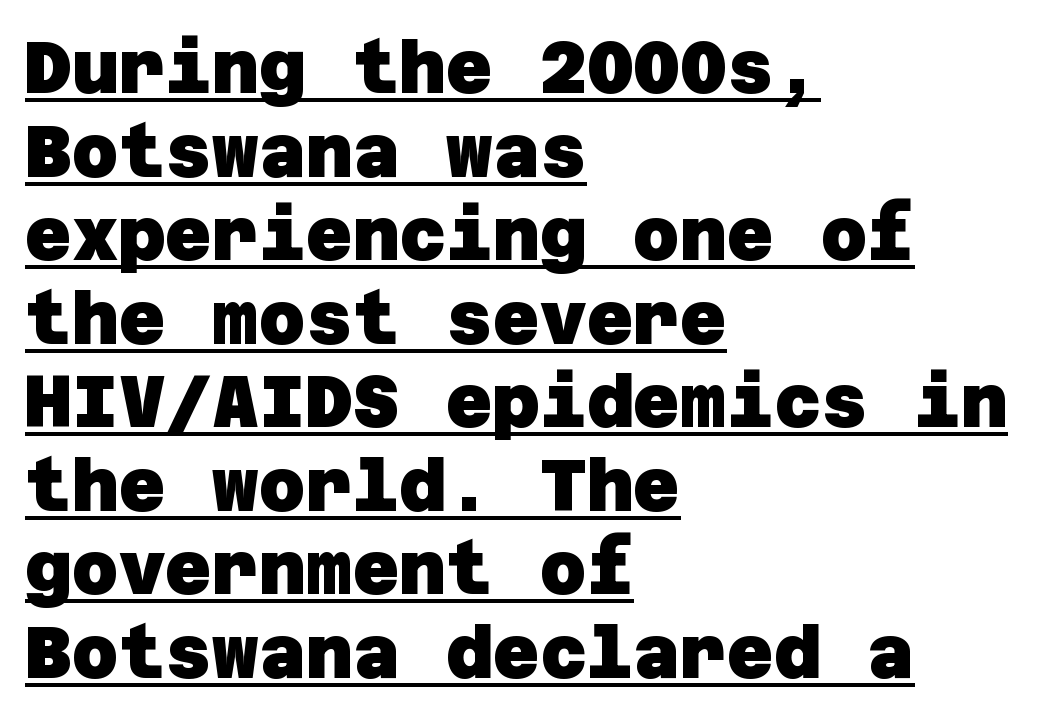
Q: Is the text bold? A: Yes.
Q: Is the typeface a serif or a sans-serif typeface? A: Sans-serif.
Q: Is the text underlined? A: Yes.
Q: How is the paragraph aligned? A: Left-aligned.
Q: Is the spacing between letters normal or unusually wide? A: Normal.
Q: Width (condensed, normal, or wide)? A: Normal.
Q: Stroke contrast? A: Low.
Q: x-height? A: Large.
